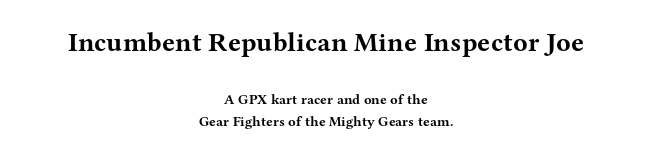
Q: Is the text bold? A: Yes.
Q: Is the text italic (slanted)? A: No, it is upright.
Q: Is the text underlined? A: No.
Q: How is the paragraph aligned? A: Centered.
Q: Is the spacing between letters normal or unusually wide? A: Normal.
Q: Is the spacing between lines tight, normal or loose? A: Normal.
Q: Which block of text is set in a larger size, the first (top) or the second (bottom)? A: The first (top) one.
